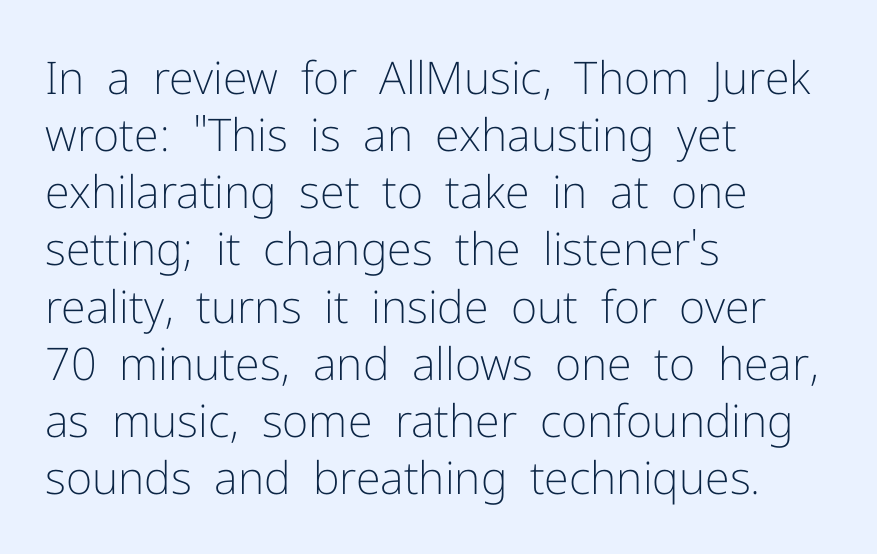
The image shows 45 px light sans-serif type, upright; set left-aligned, normal line spacing (1.27x), normal letter spacing, not underlined; low stroke contrast and a medium x-height.
